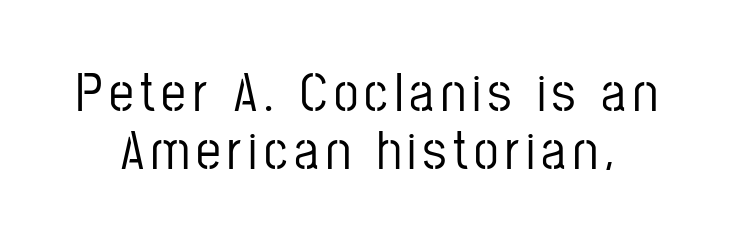
{"serif": "no", "italic": "no", "width": "condensed", "stroke_contrast": "low", "x_height": "medium", "monospaced": "no", "underline": "no", "line_spacing": "tight", "line_spacing_ratio": 1.05, "glyph_px": 55}
